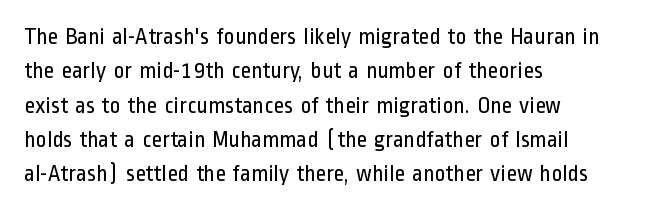
The image shows 23 px text type, upright; set left-aligned, normal line spacing (1.49x), normal letter spacing, not underlined.
